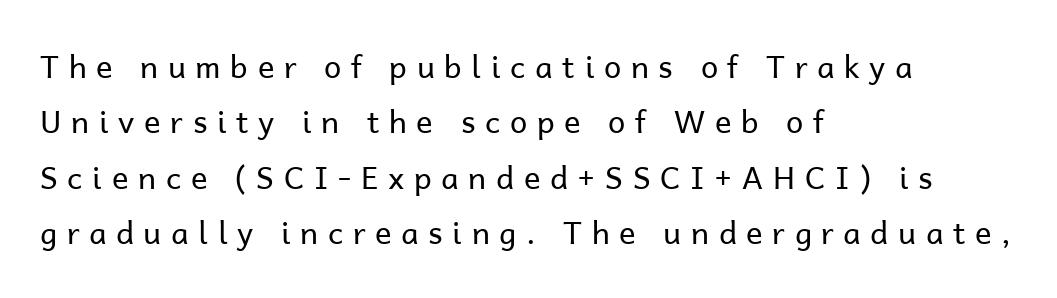
{"serif": "no", "italic": "no", "bold": "no", "weight": "regular", "width": "normal", "stroke_contrast": "low", "x_height": "medium", "monospaced": "no", "underline": "no", "align": "left", "line_spacing_ratio": 1.79, "letter_spacing": "wide", "letter_spacing_em": 0.31, "glyph_px": 31}
